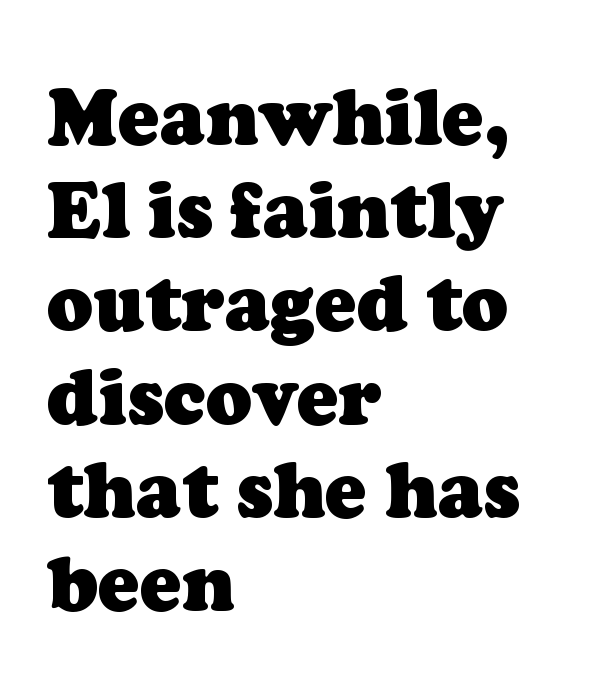
Q: Is the text bold? A: Yes.
Q: Is the typeface a serif or a sans-serif typeface? A: Serif.
Q: Is the text underlined? A: No.
Q: How is the paragraph aligned? A: Left-aligned.
Q: Is the spacing between letters normal or unusually wide? A: Normal.
Q: Width (condensed, normal, or wide)? A: Normal.
Q: Stroke contrast? A: Low.
Q: x-height? A: Medium.
Q: Monospaced? A: No.
